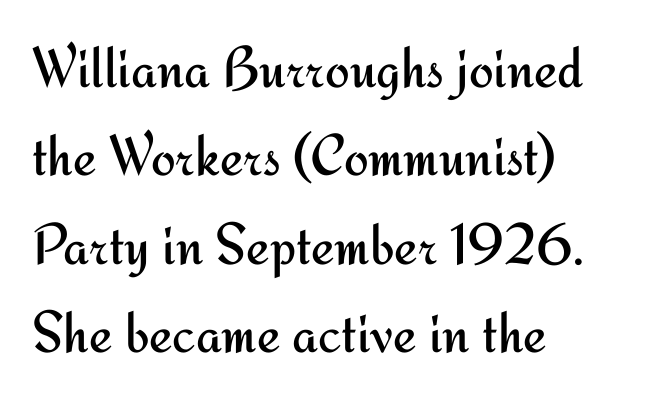
The image shows 59 px regular-weight sans-serif type, upright; set left-aligned, normal line spacing (1.5x), normal letter spacing, not underlined; medium stroke contrast and a small x-height.
